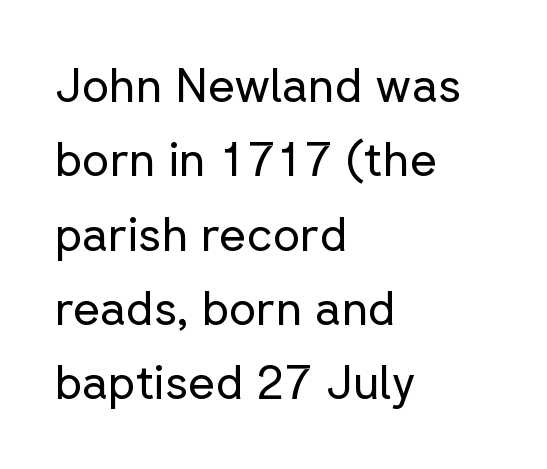
The image shows 47 px regular-weight sans-serif type, upright; set left-aligned, normal line spacing (1.58x), normal letter spacing, not underlined; low stroke contrast and a medium x-height.
